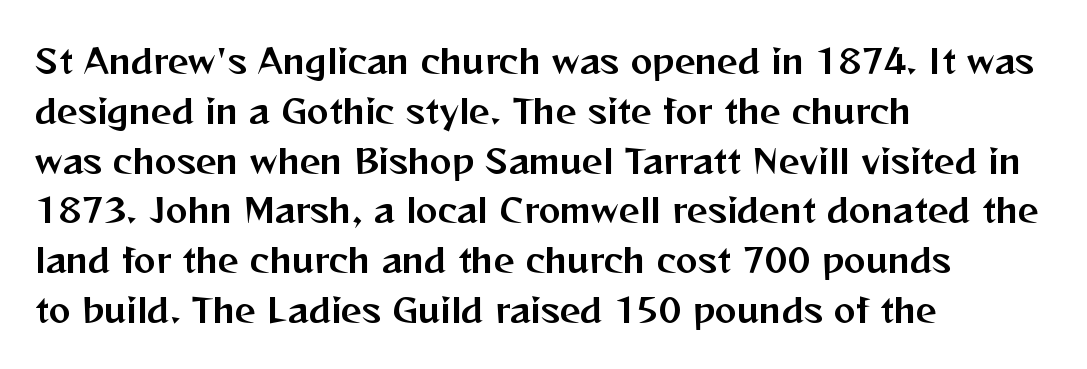
{"serif": "no", "italic": "no", "width": "normal", "stroke_contrast": "medium", "x_height": "medium", "monospaced": "no", "underline": "no", "align": "left", "line_spacing": "normal", "line_spacing_ratio": 1.51, "letter_spacing": "normal", "letter_spacing_em": 0.0, "glyph_px": 33}
